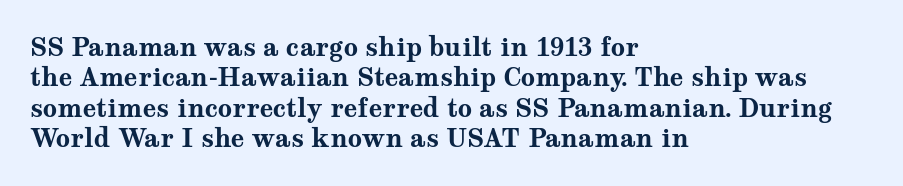
Q: Is the text bold? A: Yes.
Q: Is the text italic (slanted)? A: No, it is upright.
Q: Is the text underlined? A: No.
Q: How is the paragraph aligned? A: Left-aligned.
Q: Is the spacing between letters normal or unusually wide? A: Normal.
